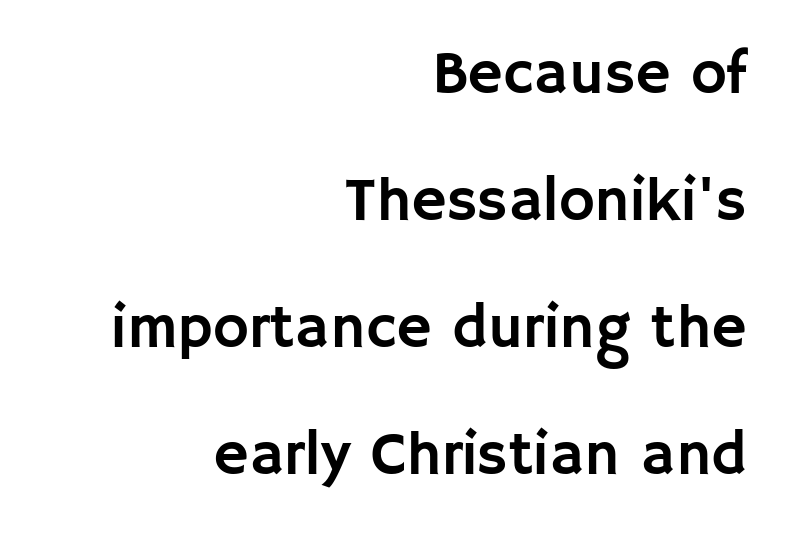
The image shows 61 px sans-serif type, upright; set right-aligned, loose line spacing (2.08x), normal letter spacing, not underlined; low stroke contrast and a large x-height.
